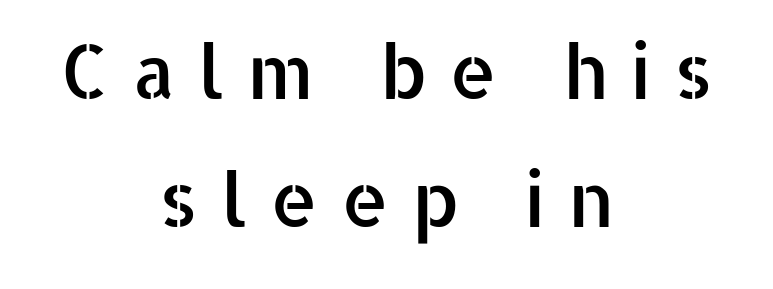
The image shows 75 px sans-serif type, upright; set centered, line spacing 1.71x, unusually wide letter spacing (+0.3 em), not underlined; low stroke contrast and a medium x-height.
